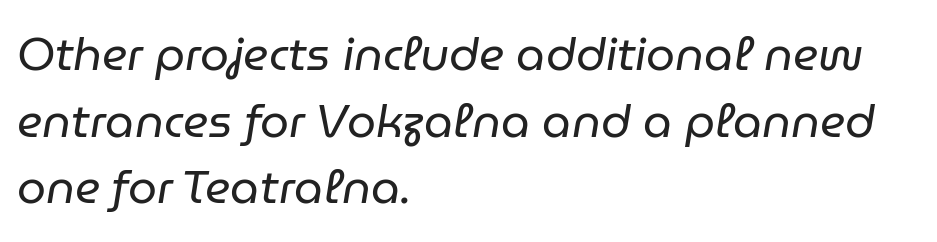
The rows are spaced the way most documents space them. This sample uses plain, unmodified letter spacing. Proportional: the letters do not fall into vertical columns. Which margin do the lines hug? The left one — the right edge is uneven.
